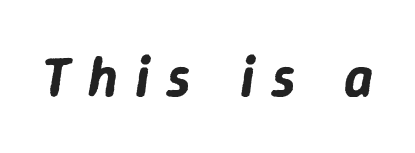
The face used here is proportionally spaced, like ordinary book or web type. Rendered with sloped, italic letterforms. The gap between lines stays unmarked. A typesetter would call this heavily tracked-out type.
